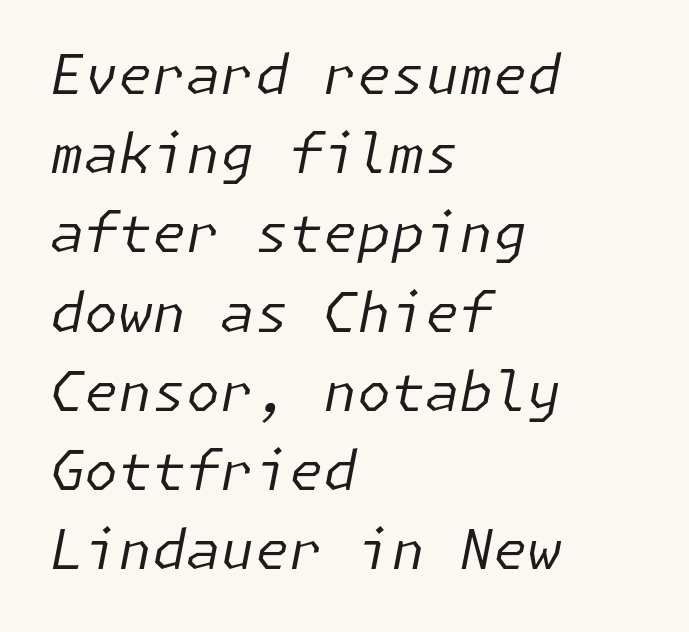
The image shows 55 px regular-weight type, italic (leaning right); set left-aligned, normal line spacing (1.44x), normal letter spacing, not underlined; low stroke contrast and a medium x-height.
